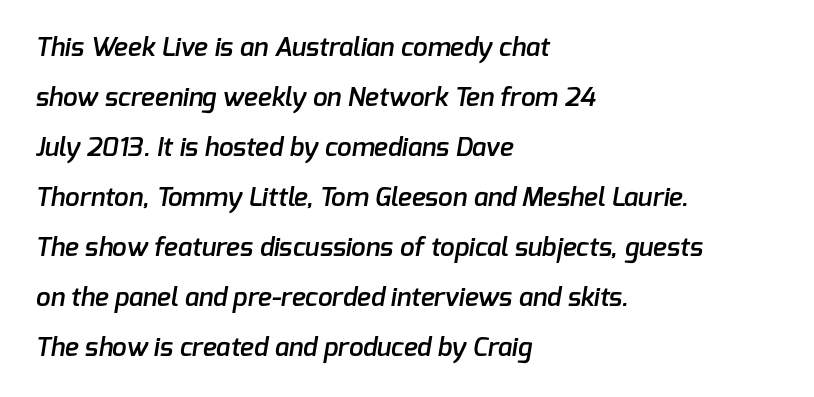
{"bold": "semi", "underline": "no", "align": "left", "line_spacing": "loose", "line_spacing_ratio": 1.92, "letter_spacing": "normal", "letter_spacing_em": 0.0, "glyph_px": 26}
